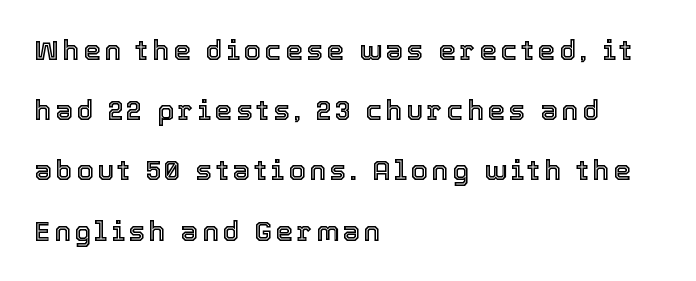
{"italic": "no", "width": "normal", "x_height": "medium", "monospaced": "no", "underline": "no", "align": "left", "line_spacing": "loose", "line_spacing_ratio": 2.15, "glyph_px": 28}
